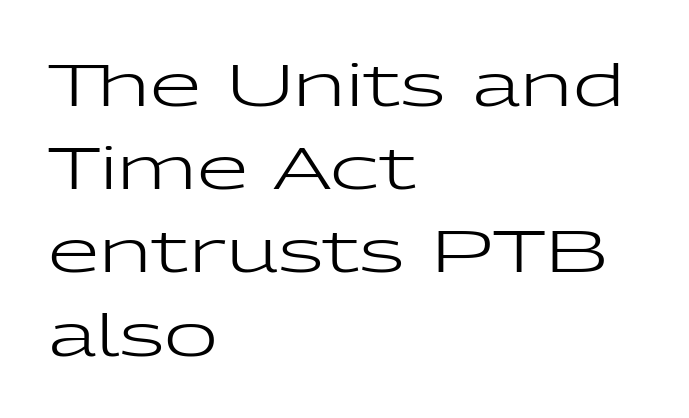
{"serif": "no", "italic": "no", "bold": "no", "weight": "regular", "width": "wide", "stroke_contrast": "low", "x_height": "medium", "monospaced": "no", "underline": "no", "align": "left", "line_spacing": "normal", "line_spacing_ratio": 1.41, "letter_spacing": "normal", "letter_spacing_em": 0.0, "glyph_px": 59}
